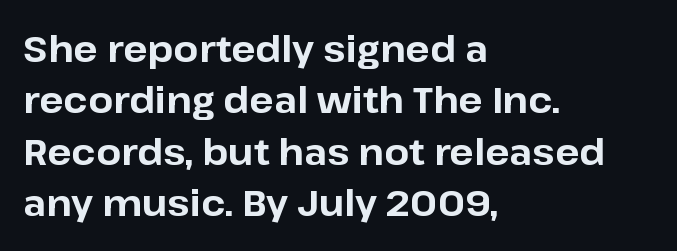
Q: Is the text bold? A: Yes.
Q: Is the text italic (slanted)? A: No, it is upright.
Q: Is the typeface a serif or a sans-serif typeface? A: Sans-serif.
Q: Is the text underlined? A: No.
Q: How is the paragraph aligned? A: Left-aligned.
Q: Is the spacing between letters normal or unusually wide? A: Normal.
Q: Is the spacing between lines tight, normal or loose? A: Normal.
Q: Width (condensed, normal, or wide)? A: Normal.
Q: Stroke contrast? A: Low.
Q: x-height? A: Medium.
Q: Monospaced? A: No.
